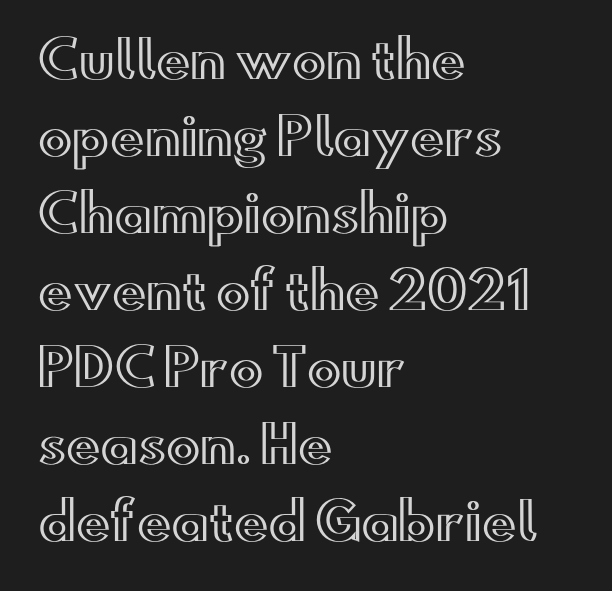
Which margin do the lines hug? The left one — the right edge is uneven. Just letters on the line, the space beneath them empty. The font's upright variant was chosen for this text. Does extra space separate the letters? No, they use regular spacing.
